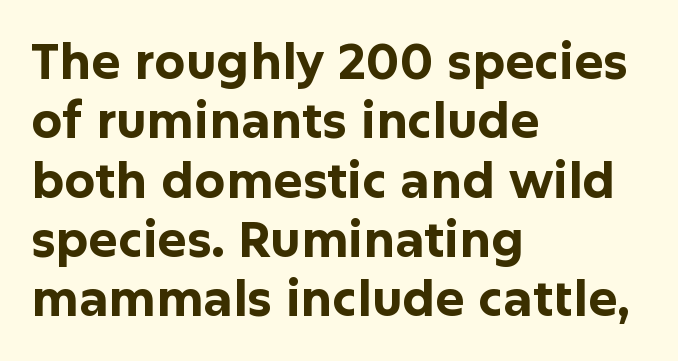
The image shows 49 px bold sans-serif type, upright; set left-aligned, line spacing 1.21x, normal letter spacing, not underlined; low stroke contrast and a medium x-height.
